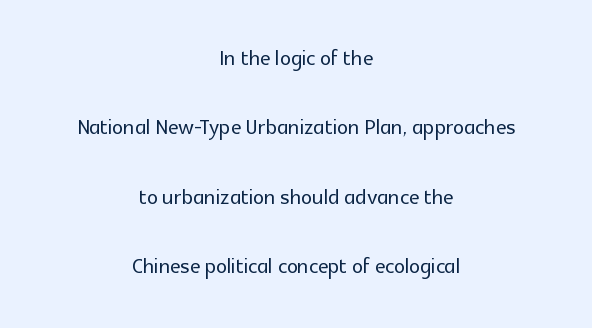
Q: Is the text italic (slanted)? A: No, it is upright.
Q: Is the typeface a serif or a sans-serif typeface? A: Sans-serif.
Q: Is the text underlined? A: No.
Q: How is the paragraph aligned? A: Centered.
Q: Is the spacing between letters normal or unusually wide? A: Normal.
Q: Is the spacing between lines tight, normal or loose? A: Loose.
Q: Width (condensed, normal, or wide)? A: Normal.
Q: x-height? A: Medium.
Q: Monospaced? A: No.
